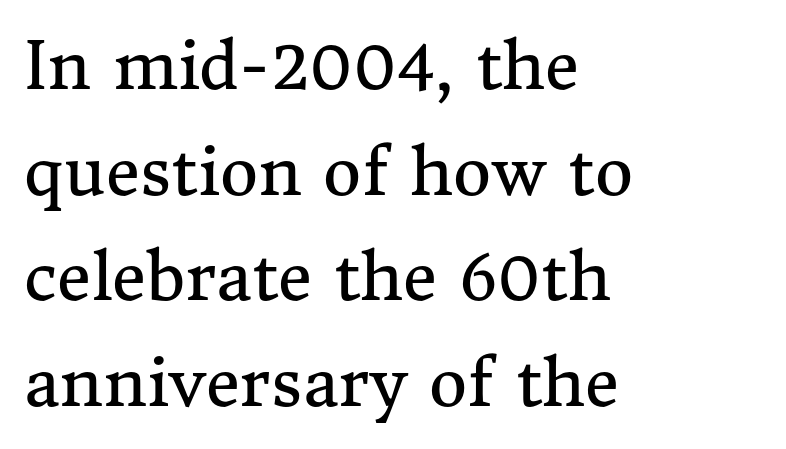
{"serif": "yes", "italic": "no", "bold": "no", "weight": "regular", "width": "normal", "stroke_contrast": "medium", "x_height": "medium", "monospaced": "no", "underline": "no", "align": "left", "line_spacing": "normal", "line_spacing_ratio": 1.6, "letter_spacing": "normal", "letter_spacing_em": 0.0, "glyph_px": 66}
